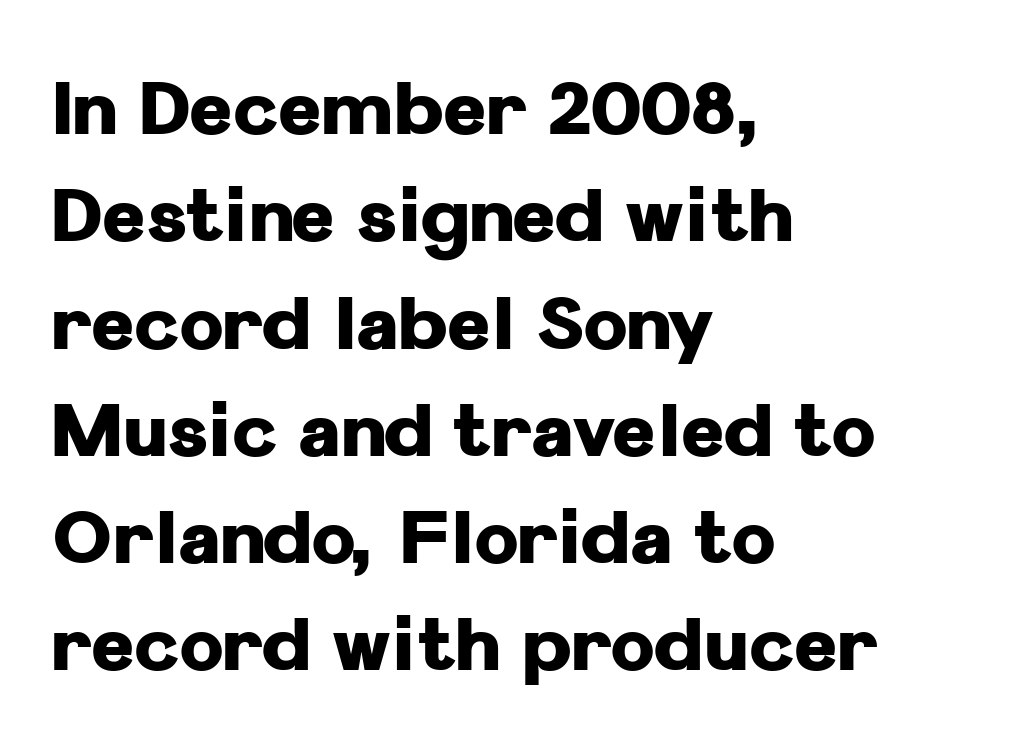
The image shows 74 px heavy sans-serif type, upright; set left-aligned, normal line spacing (1.45x), normal letter spacing, not underlined; low stroke contrast and a medium x-height.
